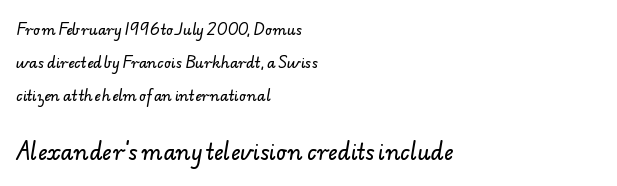
{"underline": "no", "align": "left", "line_spacing": "loose", "line_spacing_ratio": 2.36, "letter_spacing": "normal", "letter_spacing_em": 0.0, "larger_block": "second", "size_ratio": 1.5, "glyph_px": 21}
